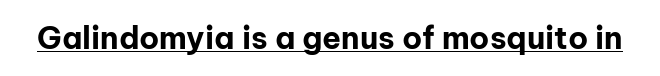
{"serif": "no", "italic": "no", "bold": "yes", "weight": "bold", "width": "normal", "stroke_contrast": "low", "x_height": "medium", "monospaced": "no", "underline": "yes", "letter_spacing": "normal", "letter_spacing_em": 0.0, "glyph_px": 31}
